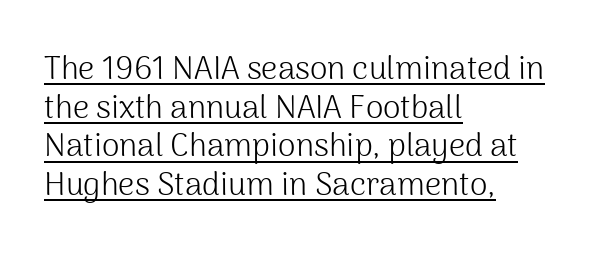
Q: Is the text bold? A: No.
Q: Is the text italic (slanted)? A: No, it is upright.
Q: Is the typeface a serif or a sans-serif typeface? A: Sans-serif.
Q: Is the text underlined? A: Yes.
Q: How is the paragraph aligned? A: Left-aligned.
Q: Is the spacing between letters normal or unusually wide? A: Normal.
Q: Width (condensed, normal, or wide)? A: Normal.
Q: Stroke contrast? A: Medium.
Q: x-height? A: Medium.
Q: Monospaced? A: No.
